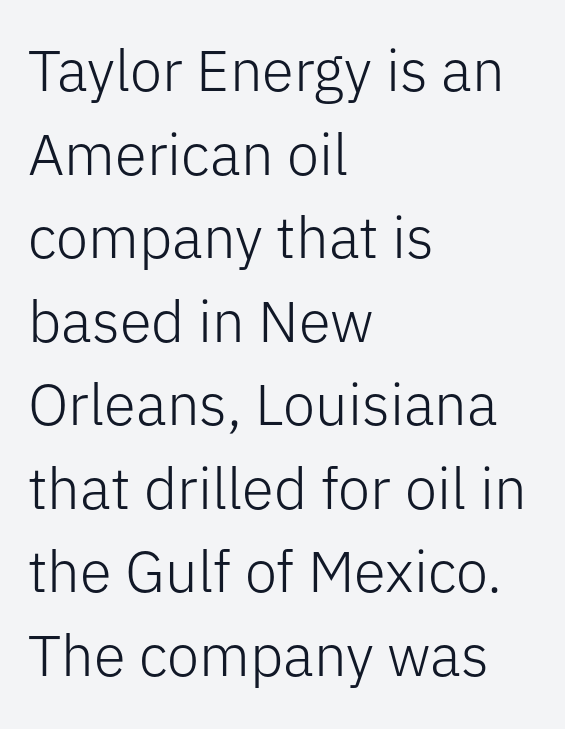
Q: Is the text bold? A: No.
Q: Is the text italic (slanted)? A: No, it is upright.
Q: Is the typeface a serif or a sans-serif typeface? A: Sans-serif.
Q: Is the text underlined? A: No.
Q: How is the paragraph aligned? A: Left-aligned.
Q: Is the spacing between letters normal or unusually wide? A: Normal.
Q: Is the spacing between lines tight, normal or loose? A: Normal.
Q: Width (condensed, normal, or wide)? A: Normal.
Q: Stroke contrast? A: Low.
Q: x-height? A: Medium.
Q: Monospaced? A: No.
